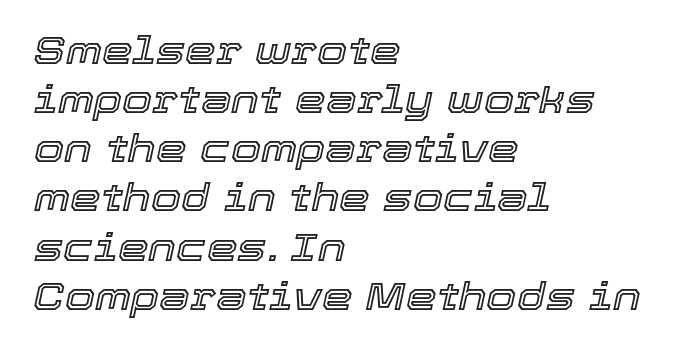
{"italic": "yes", "lean": "right", "slant_degrees": 12, "width": "normal", "x_height": "medium", "monospaced": "no", "underline": "no", "align": "left", "line_spacing": "normal", "line_spacing_ratio": 1.26, "letter_spacing": "normal", "letter_spacing_em": 0.0, "glyph_px": 39}
